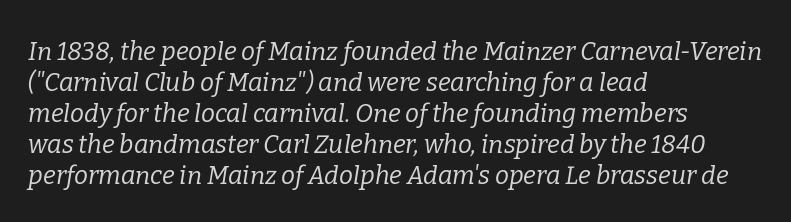
The image shows 25 px text type, italic (leaning right); set left-aligned, line spacing 1.24x, normal letter spacing, not underlined.
